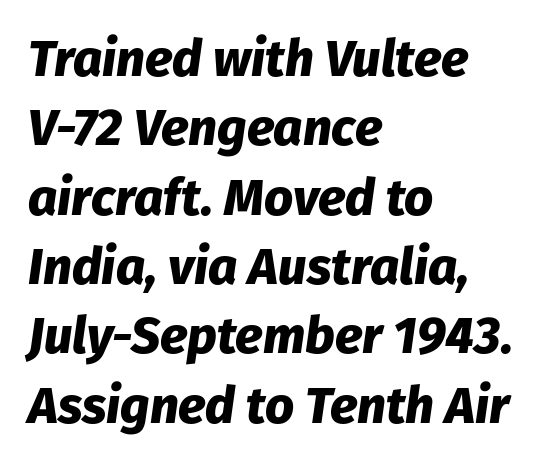
Quick note: underline off. A typesetter would call this proportional, since set widths differ per character. Is the letter spacing exaggerated? No — it looks like the ordinary default. The sample has been set heavy, in full bold. Slanted lettering throughout. Leading matches the norm, producing a regular column.
